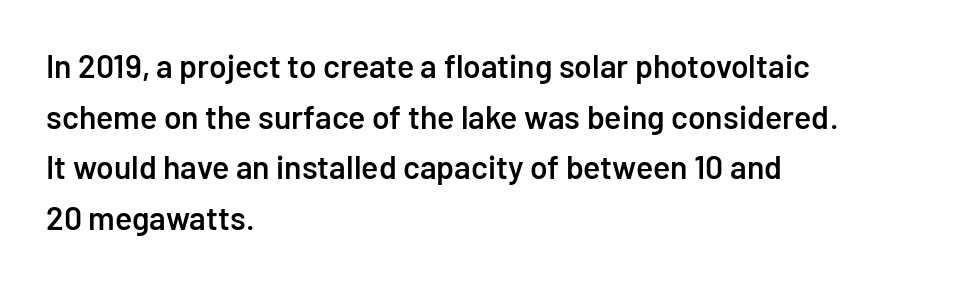
{"serif": "no", "italic": "no", "bold": "semi", "weight": "semibold", "width": "normal", "stroke_contrast": "low", "x_height": "medium", "monospaced": "no", "underline": "no", "align": "left", "line_spacing": "normal", "line_spacing_ratio": 1.58, "letter_spacing": "normal", "letter_spacing_em": 0.0, "glyph_px": 32}
